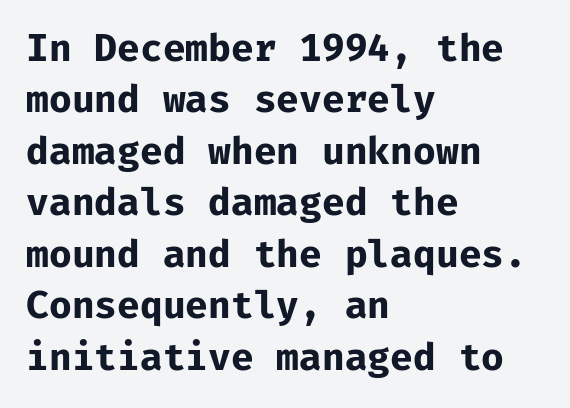
{"serif": "no", "italic": "no", "bold": "yes", "weight": "bold", "width": "normal", "stroke_contrast": "low", "x_height": "medium", "monospaced": "yes", "underline": "no", "align": "left", "line_spacing": "normal", "line_spacing_ratio": 1.39, "letter_spacing": "normal", "letter_spacing_em": 0.0, "glyph_px": 37}
